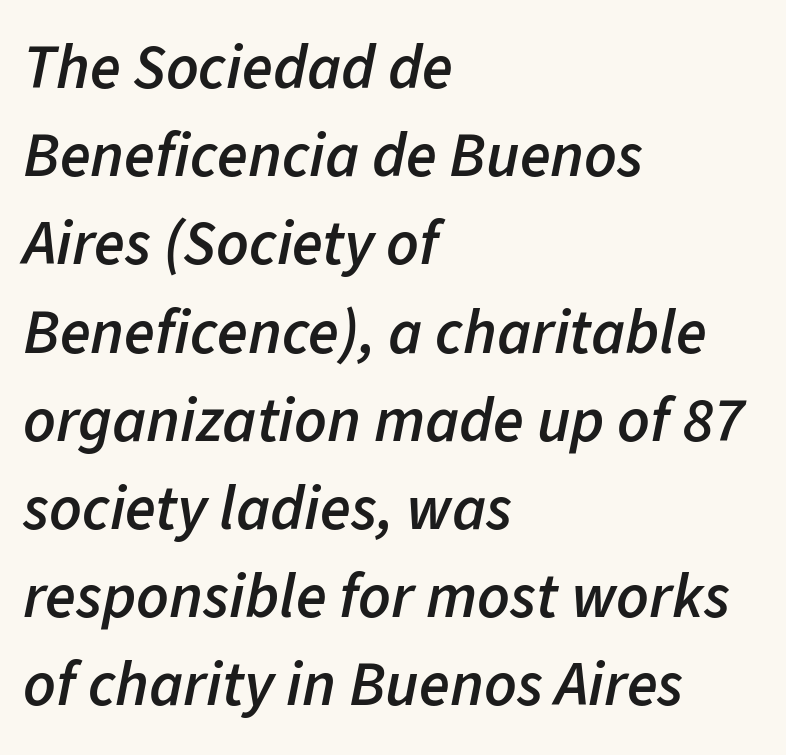
The image shows 63 px semibold type, italic (leaning right); set left-aligned, normal line spacing (1.4x), normal letter spacing, not underlined; low stroke contrast and a medium x-height.
